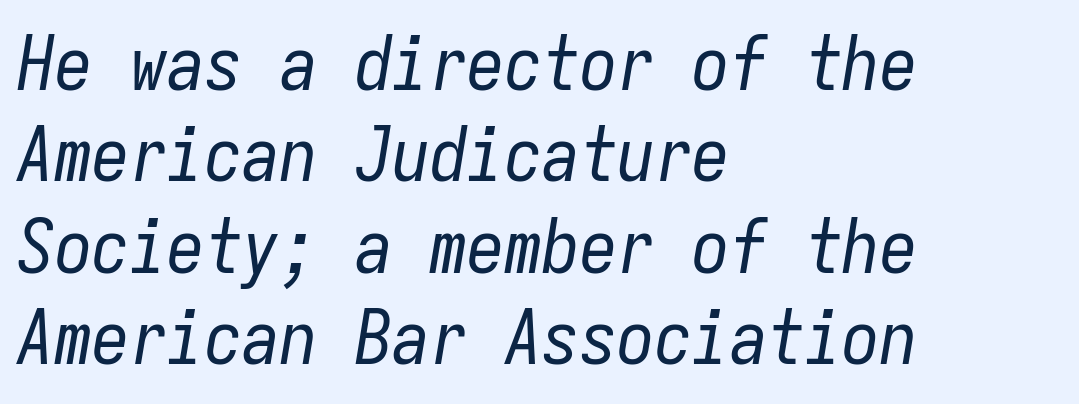
Decoration check: the copy has no underline. The axis of the letterforms is tilted away from vertical. Teacher's note: observe the even left margin — that is flush-left alignment. Nothing heavy about these letters — not bold at all. Standard letterfit; no display-style spreading of the glyphs. Is this a fixed-width face? Yes — each glyph sits in an identical cell.
